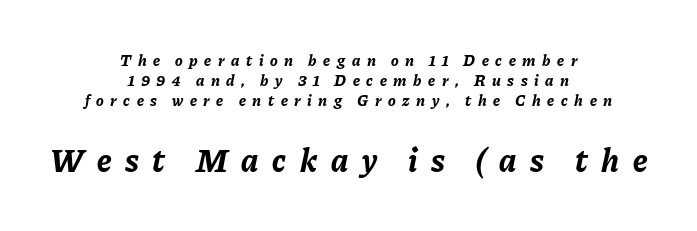
{"italic": "yes", "lean": "right", "slant_degrees": 11, "bold": "yes", "weight": "bold", "width": "normal", "stroke_contrast": "low", "x_height": "medium", "monospaced": "no", "underline": "no", "align": "center", "line_spacing": "normal", "line_spacing_ratio": 1.26, "letter_spacing": "wide", "letter_spacing_em": 0.41, "larger_block": "second", "size_ratio": 2.06, "glyph_px": 33}
